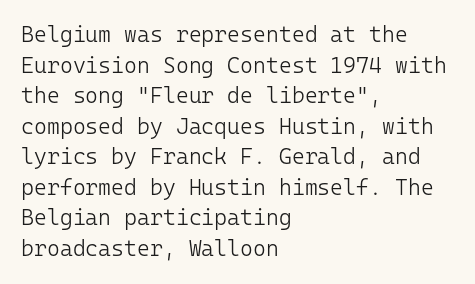
{"italic": "no", "bold": "no", "underline": "no", "align": "left", "line_spacing": "normal", "line_spacing_ratio": 1.39, "letter_spacing": "normal", "letter_spacing_em": 0.0, "glyph_px": 22}
